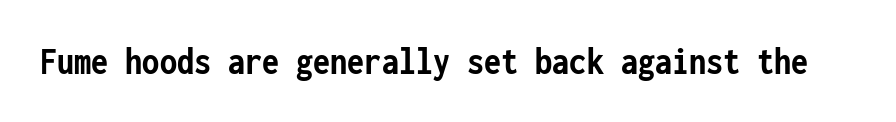
{"serif": "no", "italic": "no", "bold": "yes", "weight": "semibold", "width": "condensed", "stroke_contrast": "low", "x_height": "medium", "monospaced": "yes", "underline": "no", "letter_spacing": "normal", "letter_spacing_em": 0.0, "glyph_px": 39}
